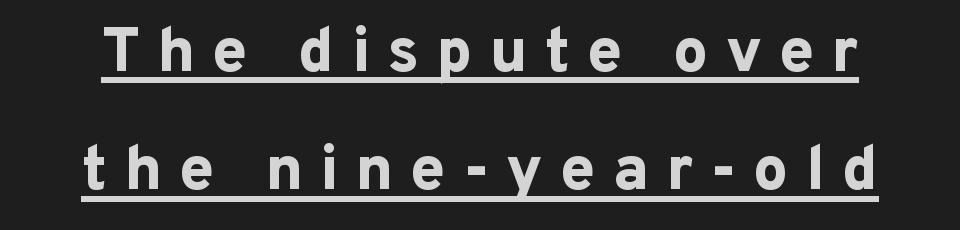
The image shows 62 px bold sans-serif type, upright; set loose line spacing (1.91x), unusually wide letter spacing (+0.28 em), underlined; low stroke contrast and a medium x-height.
